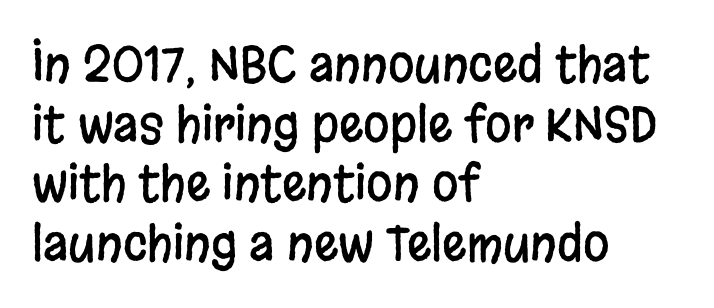
The axis of the letterforms is exactly vertical. Any mark beneath the type? The region is blank. Varying glyph widths throughout — classic text-font behaviour. Here the glyphs are tracked normally, forming tight word shapes. This rendering uses left alignment, leaving the right contour irregular. To sum up the face: it is a sans, with no serifs.
